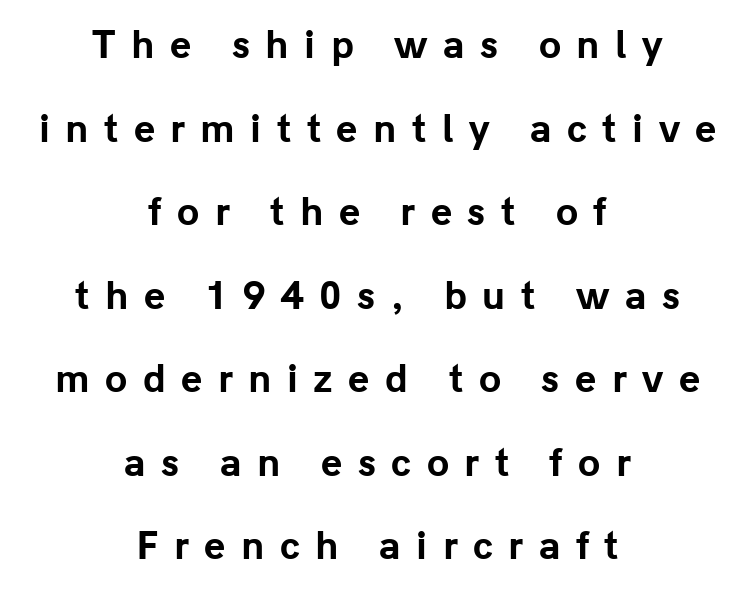
Q: Is the text bold? A: Yes.
Q: Is the text italic (slanted)? A: No, it is upright.
Q: Is the typeface a serif or a sans-serif typeface? A: Sans-serif.
Q: Is the text underlined? A: No.
Q: How is the paragraph aligned? A: Centered.
Q: Is the spacing between letters normal or unusually wide? A: Unusually wide.
Q: Is the spacing between lines tight, normal or loose? A: Loose.
Q: Width (condensed, normal, or wide)? A: Normal.
Q: Stroke contrast? A: Low.
Q: x-height? A: Medium.
Q: Monospaced? A: No.
